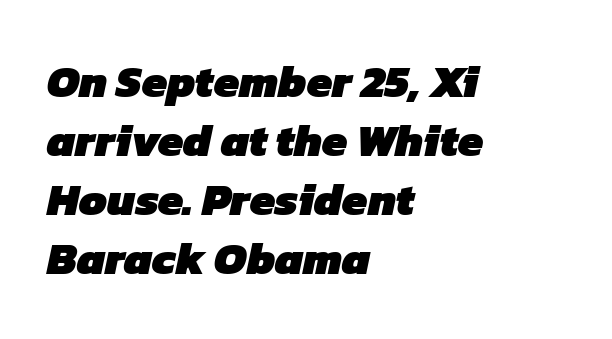
What kind of face is this? One without serifs — a sans. Each new line begins a customary step beneath the previous one. As a designer I'd log this as weight 700, bold. The ragged edge is on the right, which tells us the setting is flush left. Proportional: the letters do not fall into vertical columns.
